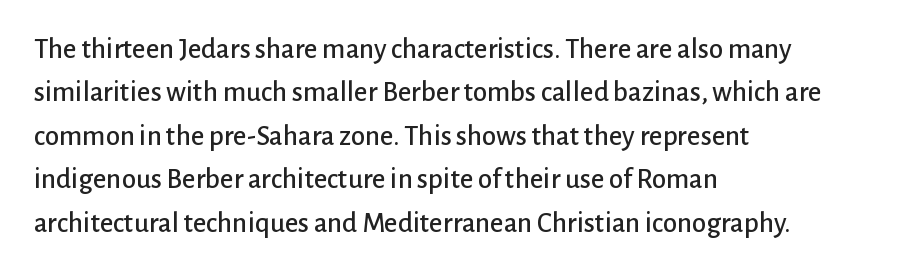
Q: Is the text italic (slanted)? A: No, it is upright.
Q: Is the typeface a serif or a sans-serif typeface? A: Sans-serif.
Q: Is the text underlined? A: No.
Q: How is the paragraph aligned? A: Left-aligned.
Q: Is the spacing between letters normal or unusually wide? A: Normal.
Q: Is the spacing between lines tight, normal or loose? A: Normal.
Q: Width (condensed, normal, or wide)? A: Normal.
Q: Stroke contrast? A: Low.
Q: x-height? A: Medium.
Q: Monospaced? A: No.
